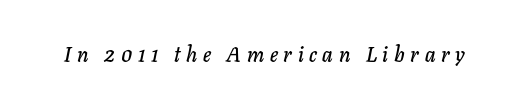
{"italic": "yes", "lean": "right", "slant_degrees": 11, "underline": "no", "letter_spacing": "wide", "letter_spacing_em": 0.27, "glyph_px": 21}
